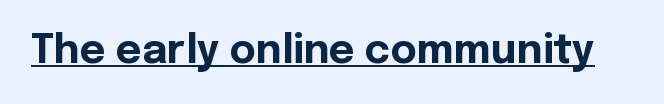
The image shows 40 px bold sans-serif type, upright; set normal letter spacing, underlined; a medium x-height.
